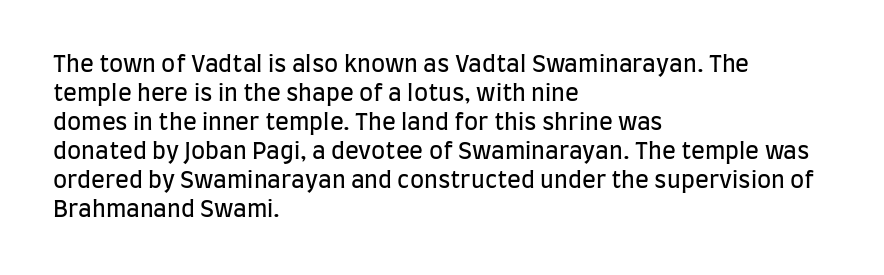
The image shows 23 px text type, upright; set left-aligned, normal line spacing (1.26x), normal letter spacing, not underlined.
